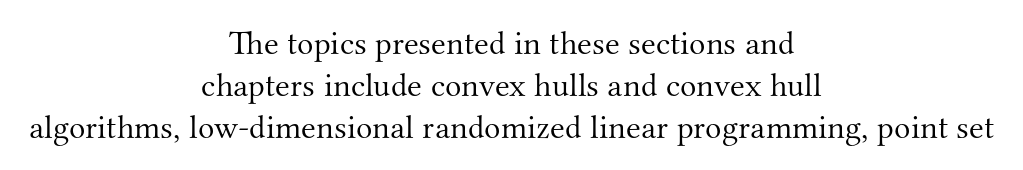
{"serif": "yes", "italic": "no", "bold": "no", "weight": "light", "width": "normal", "stroke_contrast": "medium", "x_height": "small", "monospaced": "no", "underline": "no", "align": "center", "line_spacing_ratio": 1.23, "letter_spacing": "normal", "letter_spacing_em": 0.0, "glyph_px": 34}
